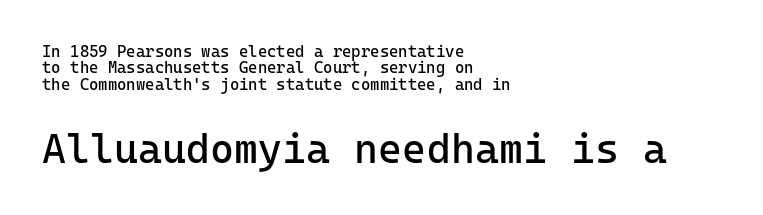
Q: Is the text bold? A: No.
Q: Is the text italic (slanted)? A: No, it is upright.
Q: Is the typeface a serif or a sans-serif typeface? A: Sans-serif.
Q: Is the text underlined? A: No.
Q: How is the paragraph aligned? A: Left-aligned.
Q: Is the spacing between letters normal or unusually wide? A: Normal.
Q: Is the spacing between lines tight, normal or loose? A: Tight.
Q: Which block of text is set in a larger size, the first (top) or the second (bottom)? A: The second (bottom) one.
Q: Width (condensed, normal, or wide)? A: Normal.
Q: Stroke contrast? A: Low.
Q: x-height? A: Medium.
Q: Monospaced? A: Yes.
